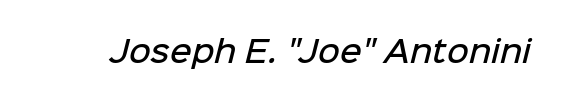
Firm but not heavy-handed strokes: this text is semibold. Standard letterfit; no display-style spreading of the glyphs. Do the characters align in a grid? No, the font is proportional. This sample uses a sans-serif face. The gap between lines stays unmarked.
